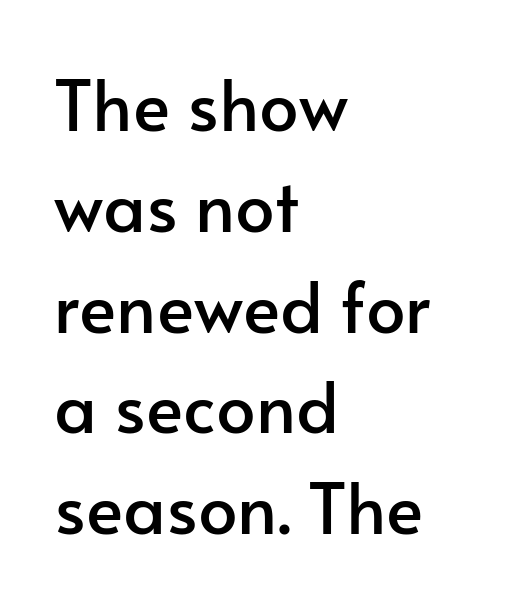
The image shows 70 px sans-serif type, upright; set left-aligned, normal line spacing (1.44x), normal letter spacing, not underlined; low stroke contrast and a small x-height.
